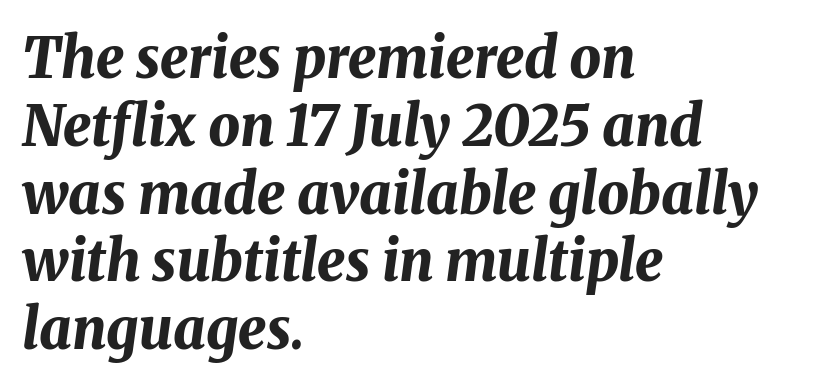
Every letter is thick-stroked: bold, no question. Spacing between characters is what you'd get straight out of the box. This sample is left-justified, so line endings fall wherever the words run out. The rendering applies a slant to the glyphs. Underline: absent.
